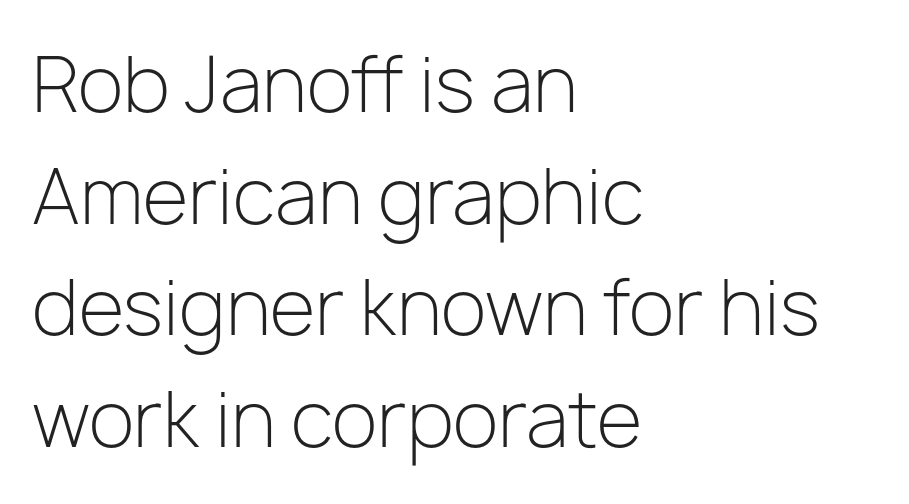
Words float on clear page, feet unadorned. These lines sit exactly where default settings would place them. The characters are drawn with everyday or finer stroke widths. A sans-serif font was chosen for this passage.
